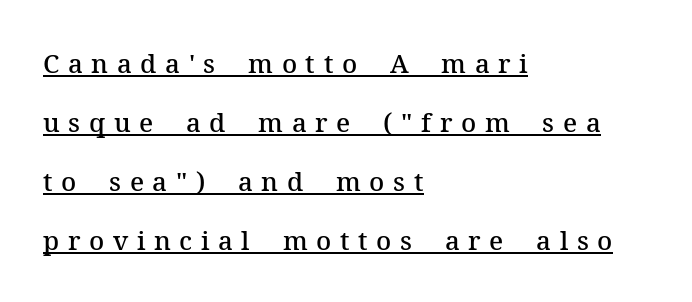
This rendering features underlined lettering. The rendering inserts visible extra space after every character. The paragraph shown leans on its left margin. In terms of posture, this sample is upright.
